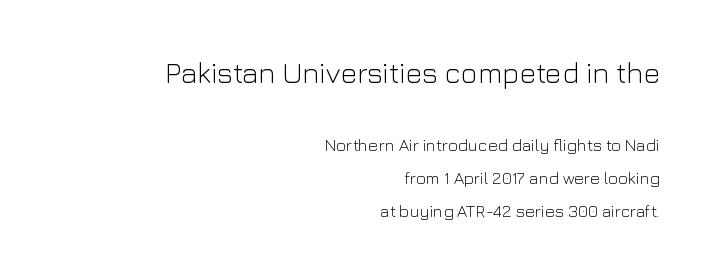
Compare the two chunks: the upper has the greater cap height. The text was rendered using a sans face with plain stroke endings. Compared with a flush-left layout, this one pins lines to the opposite, right side. Between one letter and the next there's only the usual sliver of space. Each letter keeps its own natural width here, so spacing adapts to shape. Vertical stems look standard width or narrower in stroke.
